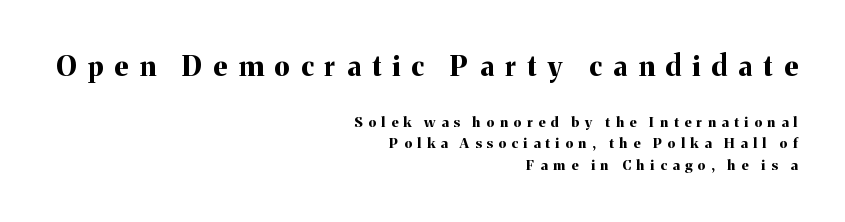
Examine the stroke ends and you'll spot serifs. Look at the glyph heights: the upper group is clearly the bigger setting. The string is rendered with underlining switched off. The face used here is rendered with a markedly widened letterfit.
